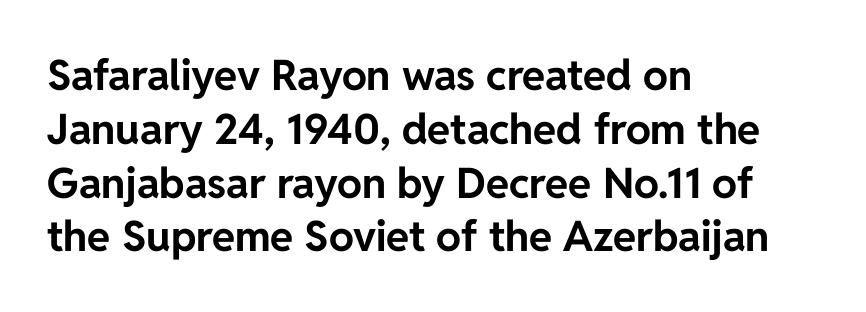
{"serif": "no", "italic": "no", "bold": "yes", "weight": "bold", "width": "normal", "stroke_contrast": "low", "x_height": "medium", "monospaced": "no", "underline": "no", "align": "left", "line_spacing": "normal", "line_spacing_ratio": 1.28, "letter_spacing": "normal", "letter_spacing_em": 0.0, "glyph_px": 42}
